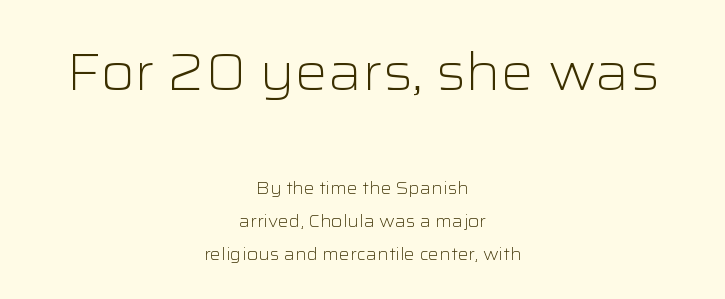
The image shows 52 px light, wide sans-serif type, upright; set centered, loose line spacing (1.96x), normal letter spacing, not underlined; the first (top) block is 3.06x larger; low stroke contrast and a medium x-height.
